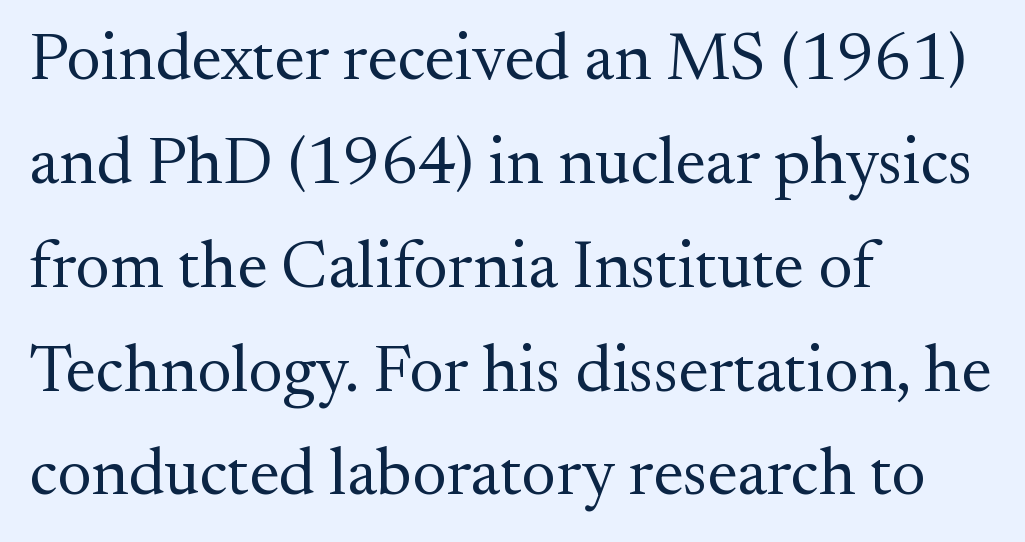
{"serif": "yes", "italic": "no", "bold": "no", "weight": "regular", "width": "normal", "stroke_contrast": "medium", "x_height": "small", "monospaced": "no", "underline": "no", "align": "left", "line_spacing": "normal", "line_spacing_ratio": 1.55, "letter_spacing": "normal", "letter_spacing_em": 0.0, "glyph_px": 67}
